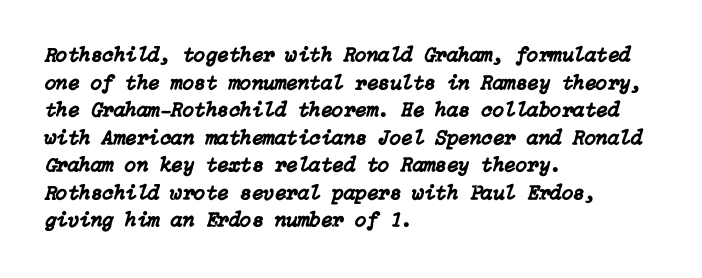
Q: Is the text italic (slanted)? A: Yes, it leans right by about 15 degrees.
Q: Is the text underlined? A: No.
Q: How is the paragraph aligned? A: Left-aligned.
Q: Is the spacing between letters normal or unusually wide? A: Normal.
Q: Is the spacing between lines tight, normal or loose? A: Normal.
